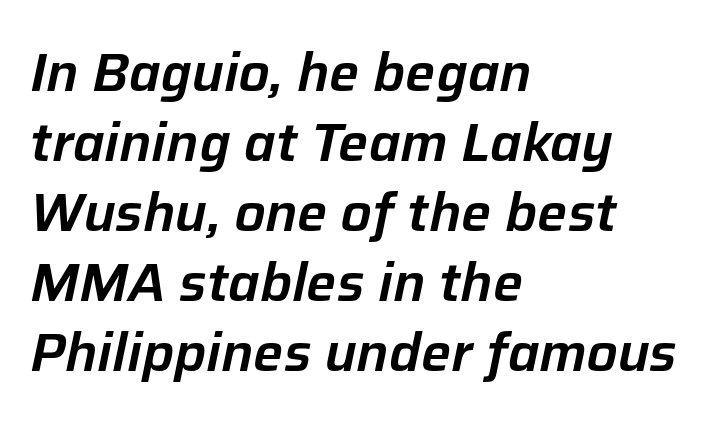
{"italic": "yes", "lean": "right", "slant_degrees": 12, "width": "normal", "stroke_contrast": "low", "x_height": "medium", "monospaced": "no", "underline": "no", "align": "left", "line_spacing": "normal", "line_spacing_ratio": 1.32, "letter_spacing": "normal", "letter_spacing_em": 0.0, "glyph_px": 53}
